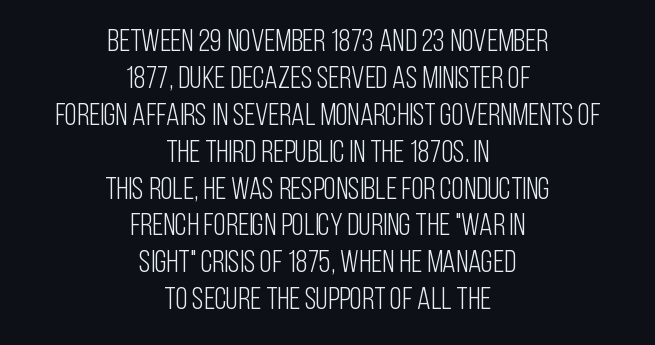
Q: Is the text bold? A: No.
Q: Is the text italic (slanted)? A: No, it is upright.
Q: Is the typeface a serif or a sans-serif typeface? A: Sans-serif.
Q: Is the text underlined? A: No.
Q: How is the paragraph aligned? A: Centered.
Q: Is the spacing between letters normal or unusually wide? A: Normal.
Q: Width (condensed, normal, or wide)? A: Condensed.
Q: Stroke contrast? A: Low.
Q: x-height? A: Large.
Q: Monospaced? A: No.
